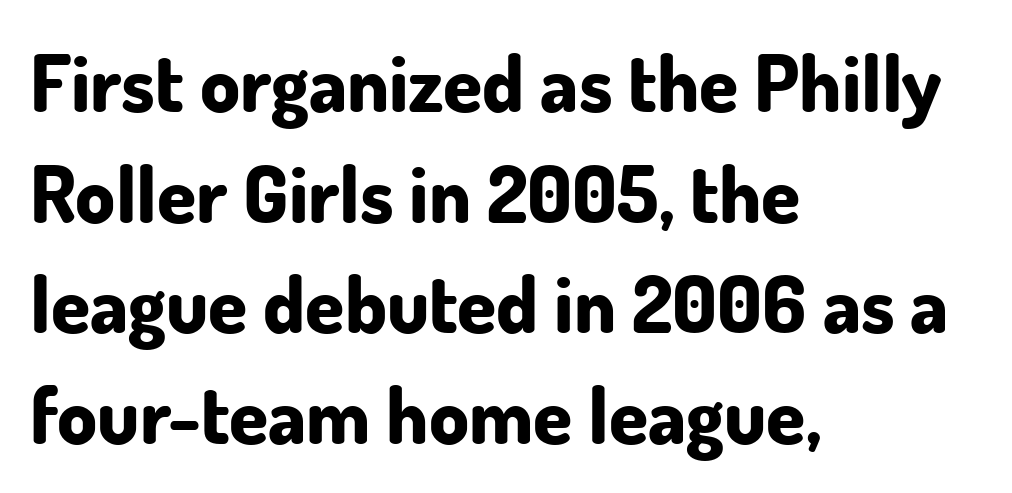
{"serif": "no", "italic": "no", "bold": "yes", "weight": "bold", "width": "normal", "stroke_contrast": "low", "x_height": "small", "monospaced": "no", "underline": "no", "align": "left", "line_spacing": "normal", "line_spacing_ratio": 1.4, "letter_spacing": "normal", "letter_spacing_em": 0.0, "glyph_px": 79}
